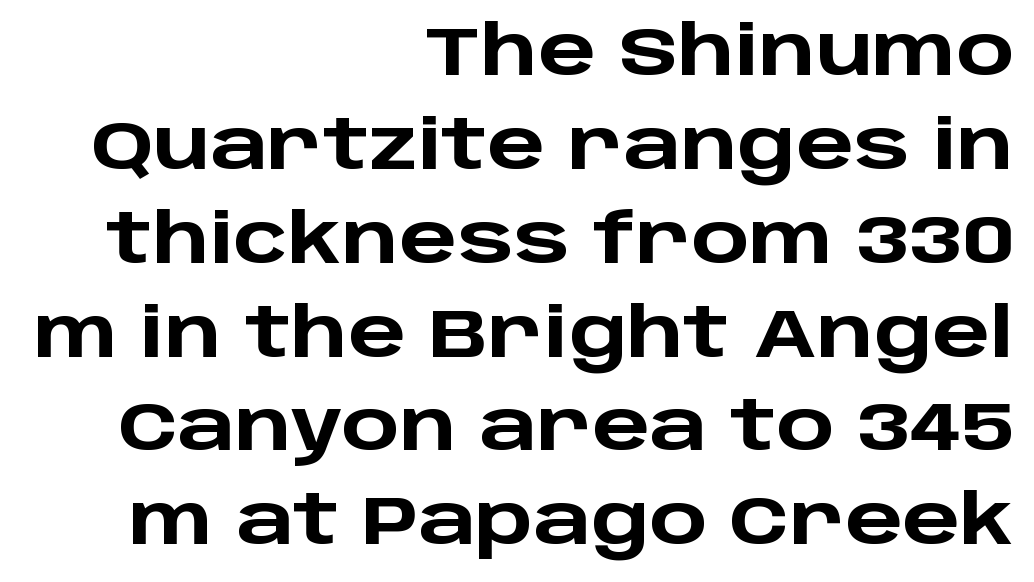
Q: Is the text bold? A: Yes.
Q: Is the text italic (slanted)? A: No, it is upright.
Q: Is the typeface a serif or a sans-serif typeface? A: Sans-serif.
Q: Is the text underlined? A: No.
Q: How is the paragraph aligned? A: Right-aligned.
Q: Is the spacing between letters normal or unusually wide? A: Normal.
Q: Is the spacing between lines tight, normal or loose? A: Normal.
Q: Width (condensed, normal, or wide)? A: Wide.
Q: Stroke contrast? A: Low.
Q: x-height? A: Large.
Q: Monospaced? A: No.
